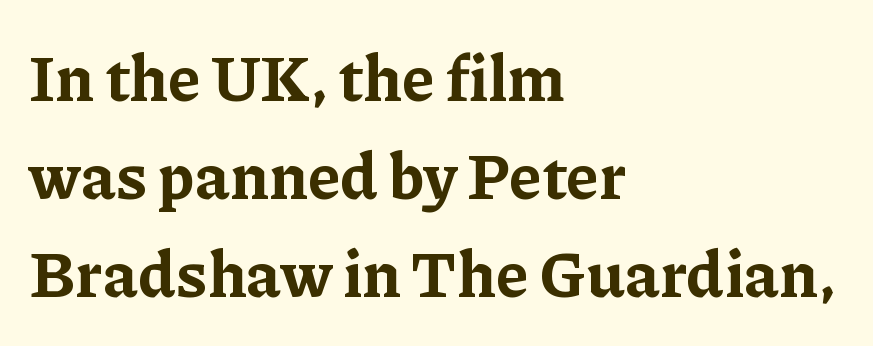
{"serif": "yes", "italic": "no", "bold": "yes", "weight": "bold", "width": "normal", "stroke_contrast": "low", "x_height": "medium", "monospaced": "no", "underline": "no", "align": "left", "line_spacing": "normal", "line_spacing_ratio": 1.53, "letter_spacing": "normal", "letter_spacing_em": 0.0, "glyph_px": 64}
